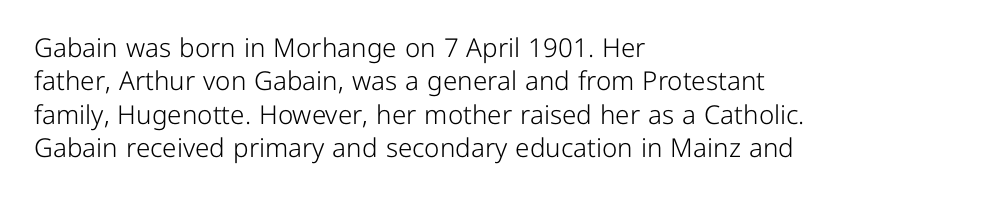
{"italic": "no", "bold": "no", "underline": "no", "align": "left", "line_spacing": "normal", "line_spacing_ratio": 1.28, "letter_spacing": "normal", "letter_spacing_em": 0.0, "glyph_px": 26}
